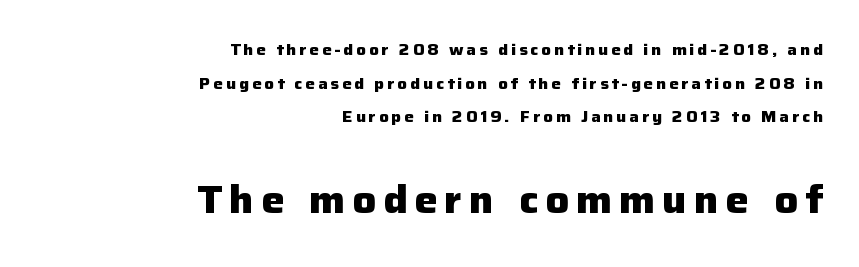
Q: Is the text bold? A: Yes.
Q: Is the text italic (slanted)? A: No, it is upright.
Q: Is the typeface a serif or a sans-serif typeface? A: Sans-serif.
Q: Is the text underlined? A: No.
Q: How is the paragraph aligned? A: Right-aligned.
Q: Is the spacing between lines tight, normal or loose? A: Loose.
Q: Which block of text is set in a larger size, the first (top) or the second (bottom)? A: The second (bottom) one.
Q: Width (condensed, normal, or wide)? A: Normal.
Q: Stroke contrast? A: Low.
Q: x-height? A: Medium.
Q: Monospaced? A: No.
